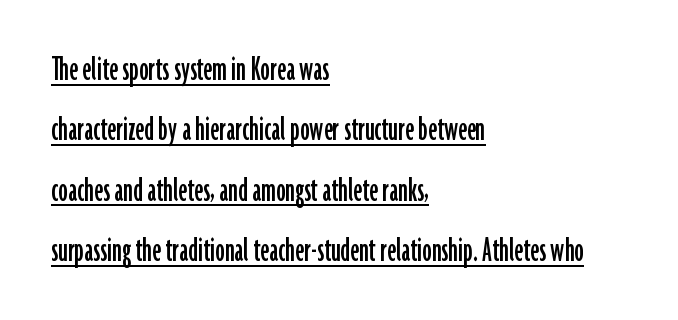
Q: Is the text italic (slanted)? A: No, it is upright.
Q: Is the typeface a serif or a sans-serif typeface? A: Sans-serif.
Q: Is the text underlined? A: Yes.
Q: How is the paragraph aligned? A: Left-aligned.
Q: Is the spacing between letters normal or unusually wide? A: Normal.
Q: Is the spacing between lines tight, normal or loose? A: Normal.
Q: Width (condensed, normal, or wide)? A: Condensed.
Q: Stroke contrast? A: Low.
Q: x-height? A: Medium.
Q: Monospaced? A: No.
